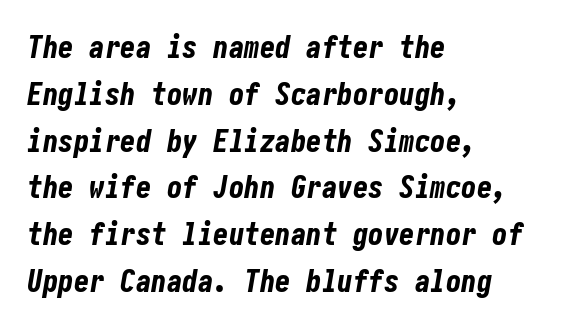
These lines sit exactly where default settings would place them. This is heavy type, rendered in bold. Lines of text with bare space underneath. Words appear dense and cohesive because spacing is normal.
